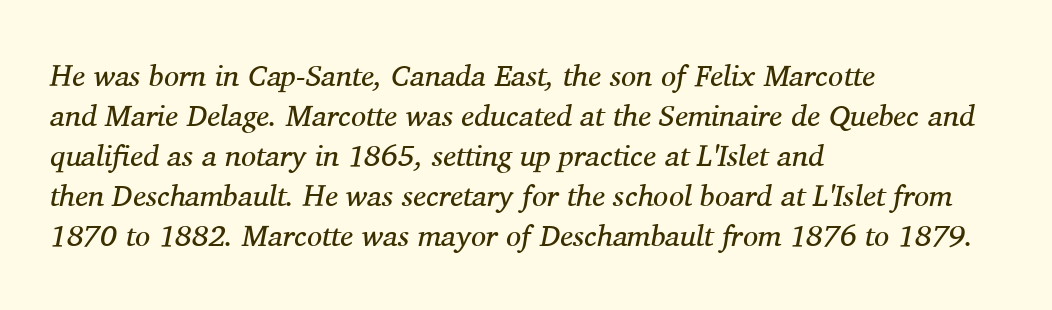
Q: Is the text bold? A: No.
Q: Is the text italic (slanted)? A: Yes, it leans right by about 11 degrees.
Q: Is the typeface a serif or a sans-serif typeface? A: Serif.
Q: Is the text underlined? A: No.
Q: How is the paragraph aligned? A: Left-aligned.
Q: Is the spacing between letters normal or unusually wide? A: Normal.
Q: Is the spacing between lines tight, normal or loose? A: Normal.
Q: Width (condensed, normal, or wide)? A: Normal.
Q: Stroke contrast? A: Medium.
Q: x-height? A: Medium.
Q: Monospaced? A: No.
